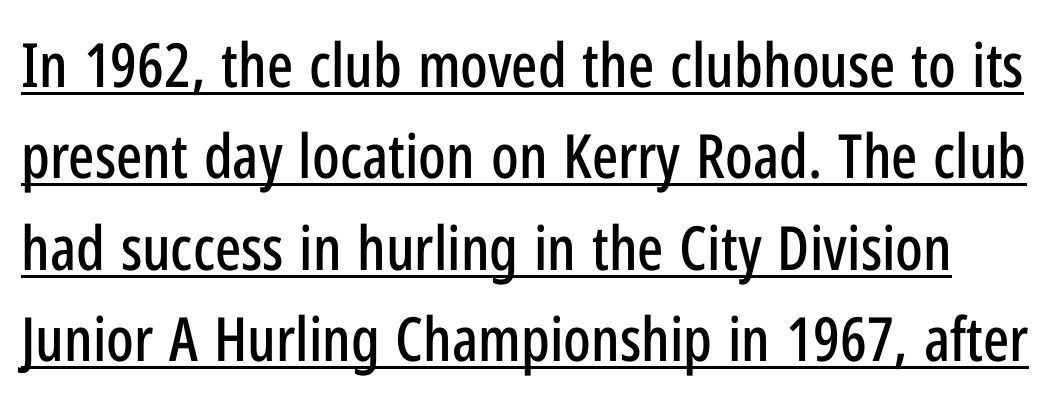
Q: Is the text italic (slanted)? A: No, it is upright.
Q: Is the typeface a serif or a sans-serif typeface? A: Sans-serif.
Q: Is the text underlined? A: Yes.
Q: Is the spacing between letters normal or unusually wide? A: Normal.
Q: Is the spacing between lines tight, normal or loose? A: Normal.
Q: Width (condensed, normal, or wide)? A: Condensed.
Q: Stroke contrast? A: Low.
Q: x-height? A: Medium.
Q: Monospaced? A: No.
